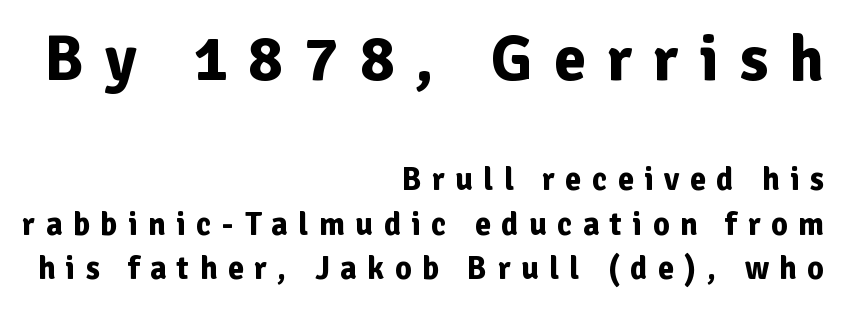
Q: Is the text bold? A: Yes.
Q: Is the text italic (slanted)? A: No, it is upright.
Q: Is the typeface a serif or a sans-serif typeface? A: Sans-serif.
Q: Is the text underlined? A: No.
Q: How is the paragraph aligned? A: Right-aligned.
Q: Is the spacing between letters normal or unusually wide? A: Unusually wide.
Q: Is the spacing between lines tight, normal or loose? A: Normal.
Q: Which block of text is set in a larger size, the first (top) or the second (bottom)? A: The first (top) one.
Q: Width (condensed, normal, or wide)? A: Normal.
Q: Stroke contrast? A: Low.
Q: x-height? A: Medium.
Q: Monospaced? A: No.
